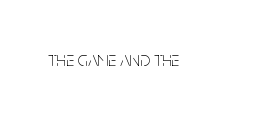
Q: Is the text bold? A: No.
Q: Is the text italic (slanted)? A: No, it is upright.
Q: Is the text underlined? A: No.
Q: Is the spacing between letters normal or unusually wide? A: Normal.
